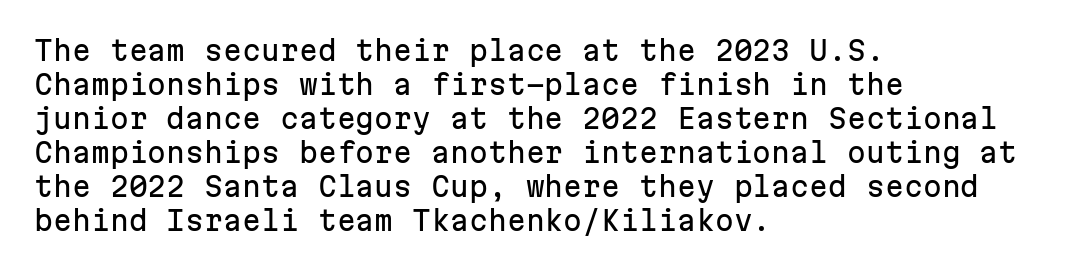
This sample uses plain, unmodified letter spacing. The setting favours the left margin, as ordinary paragraphs usually do. Does the lettering tilt? It doesn't — this is upright. Is there much room between lines? A standard amount, neither cramped nor airy.
